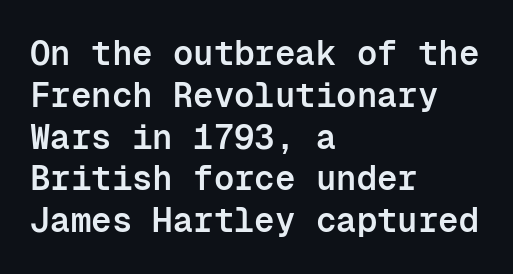
The image shows 34 px semibold sans-serif type, upright, monospaced; set left-aligned, line spacing 1.23x, normal letter spacing, not underlined; low stroke contrast and a medium x-height.
